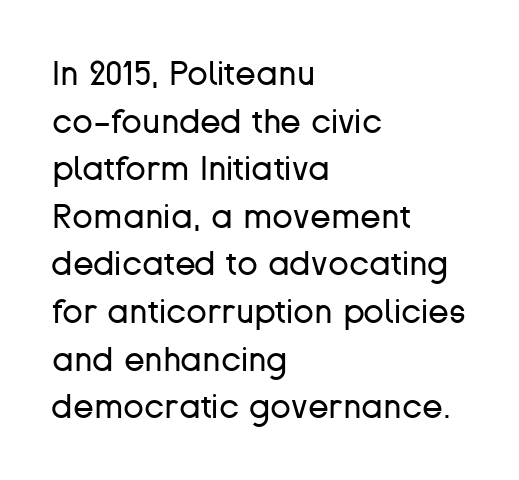
Check the space under the baseline: it is left empty. Weight: not bold — regular or lighter. Proportional: the letters do not fall into vertical columns. If you drew a line through each stem, it would be perfectly vertical. The letters sit at their default tracking, neither squeezed nor spread. Summary of vertical rhythm: regular, with standard interline spacing.
